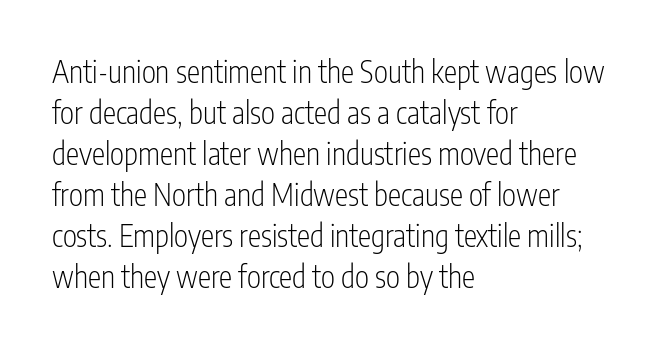
Q: Is the text bold? A: No.
Q: Is the text italic (slanted)? A: No, it is upright.
Q: Is the typeface a serif or a sans-serif typeface? A: Sans-serif.
Q: Is the text underlined? A: No.
Q: How is the paragraph aligned? A: Left-aligned.
Q: Is the spacing between letters normal or unusually wide? A: Normal.
Q: Is the spacing between lines tight, normal or loose? A: Normal.
Q: Width (condensed, normal, or wide)? A: Condensed.
Q: Stroke contrast? A: Low.
Q: x-height? A: Medium.
Q: Monospaced? A: No.
